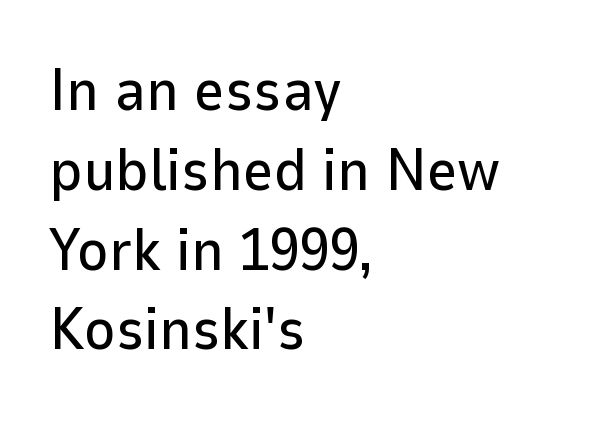
In CSS terms this would be text-align: left. These lines keep a tight, regular rhythm from letter to letter. To sum up the face: it is a sans, with no serifs. Clear beneath every line of the passage. The rendering uses natural spacing where letterforms have individual widths.
